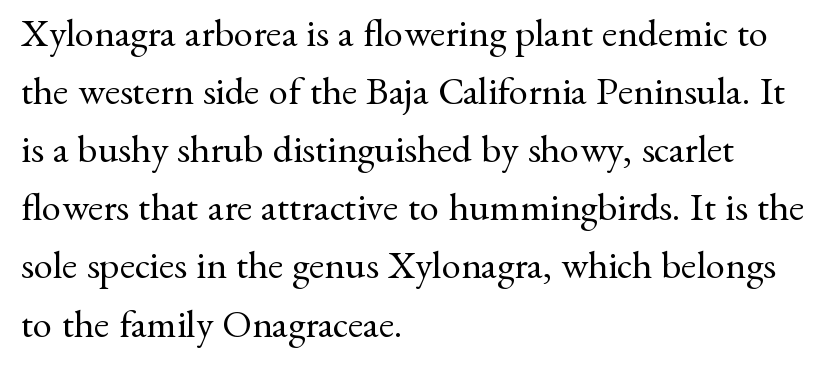
{"serif": "yes", "italic": "no", "bold": "no", "weight": "regular", "width": "normal", "stroke_contrast": "medium", "x_height": "small", "monospaced": "no", "underline": "no", "align": "left", "line_spacing": "normal", "line_spacing_ratio": 1.49, "letter_spacing": "normal", "letter_spacing_em": 0.0, "glyph_px": 39}
